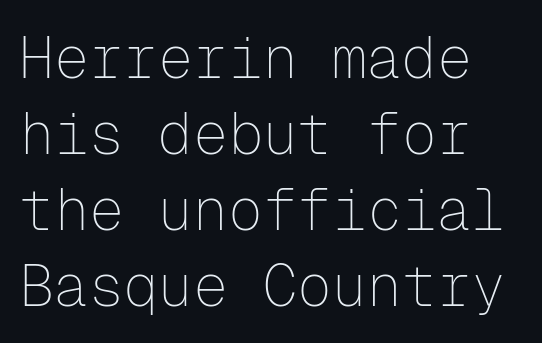
Q: Is the text bold? A: No.
Q: Is the text italic (slanted)? A: No, it is upright.
Q: Is the typeface a serif or a sans-serif typeface? A: Sans-serif.
Q: Is the text underlined? A: No.
Q: How is the paragraph aligned? A: Left-aligned.
Q: Is the spacing between letters normal or unusually wide? A: Normal.
Q: Is the spacing between lines tight, normal or loose? A: Normal.
Q: Width (condensed, normal, or wide)? A: Normal.
Q: Stroke contrast? A: Low.
Q: x-height? A: Medium.
Q: Monospaced? A: Yes.
